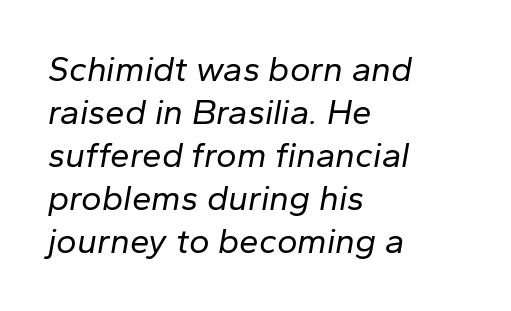
Descenders are the only things crossing below the line. Compared with ordinary roman type, these characters are visibly tilted. Unbolded letterforms with no extra heft. Here the glyphs are tracked normally, forming tight word shapes. Looks like regular typesetting: each glyph gets only the width it needs. Notice how the passage keeps a crisp vertical edge on the left only.
